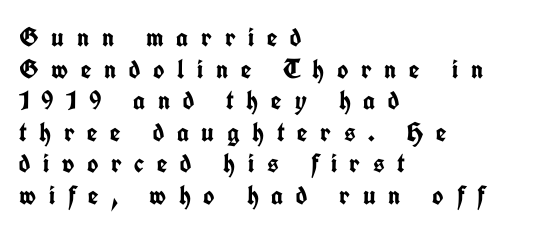
{"italic": "no", "bold": "yes", "underline": "no", "align": "left", "line_spacing_ratio": 1.17, "letter_spacing": "wide", "letter_spacing_em": 0.47, "glyph_px": 27}
